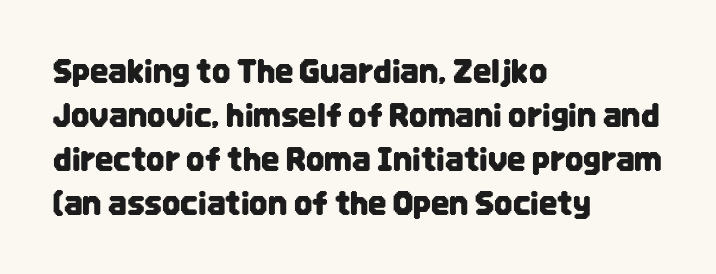
The image shows 32 px condensed sans-serif type, upright; set left-aligned, normal line spacing (1.37x), normal letter spacing, not underlined; low stroke contrast and a large x-height.
